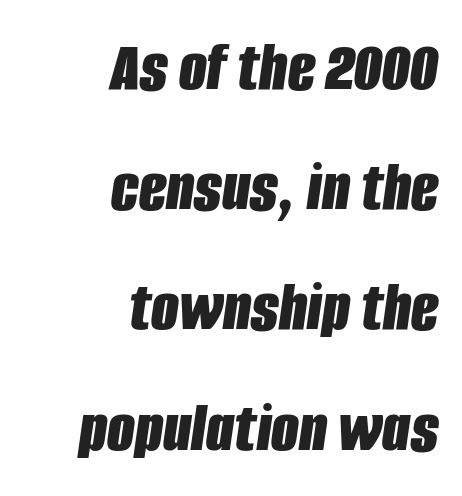
Compared with typical body copy, the letter spacing here is the same. Horizontal alignment here is rightward, an uncommon choice for prose. Is the type bold? Yes — the strokes are clearly thick and heavy. You could not count columns in this text — the font is proportionally spaced.
